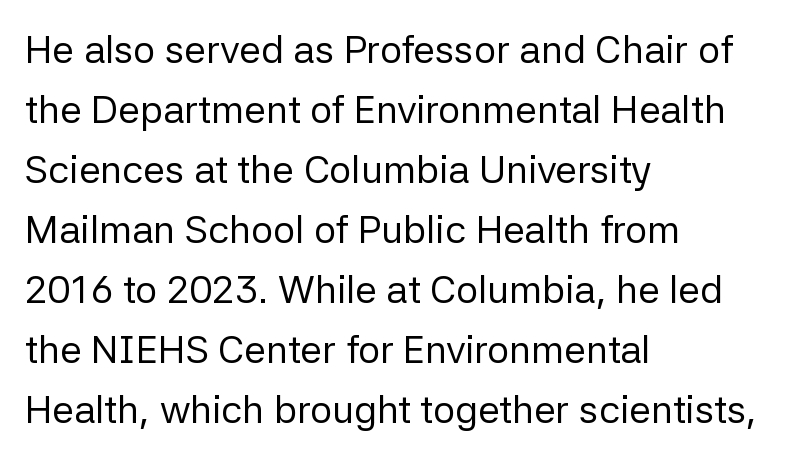
Q: Is the text bold? A: No.
Q: Is the text italic (slanted)? A: No, it is upright.
Q: Is the typeface a serif or a sans-serif typeface? A: Sans-serif.
Q: Is the text underlined? A: No.
Q: How is the paragraph aligned? A: Left-aligned.
Q: Is the spacing between letters normal or unusually wide? A: Normal.
Q: Is the spacing between lines tight, normal or loose? A: Normal.
Q: Width (condensed, normal, or wide)? A: Normal.
Q: Stroke contrast? A: Low.
Q: x-height? A: Medium.
Q: Monospaced? A: No.
